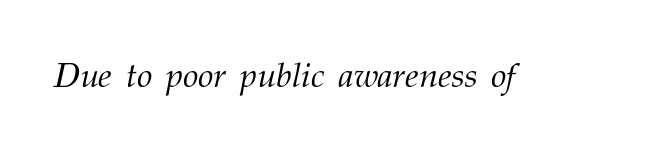
{"serif": "yes", "italic": "yes", "lean": "right", "slant_degrees": 12, "bold": "no", "weight": "light", "width": "normal", "stroke_contrast": "medium", "x_height": "medium", "monospaced": "no", "underline": "no", "letter_spacing": "normal", "letter_spacing_em": 0.0, "glyph_px": 35}
